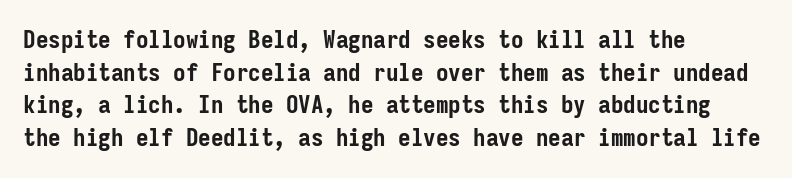
You could call the tracking neutral — neither tight nor loose. Ordinary non-slanted type is in use. Heavy, bold letterforms. Does the copy run flush right? No — it runs flush left. Regular leading.
